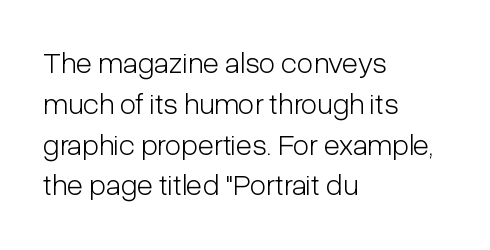
Q: Is the text bold? A: No.
Q: Is the text italic (slanted)? A: No, it is upright.
Q: Is the typeface a serif or a sans-serif typeface? A: Sans-serif.
Q: Is the text underlined? A: No.
Q: How is the paragraph aligned? A: Left-aligned.
Q: Is the spacing between letters normal or unusually wide? A: Normal.
Q: Is the spacing between lines tight, normal or loose? A: Normal.
Q: Width (condensed, normal, or wide)? A: Condensed.
Q: Stroke contrast? A: Low.
Q: x-height? A: Medium.
Q: Monospaced? A: No.
